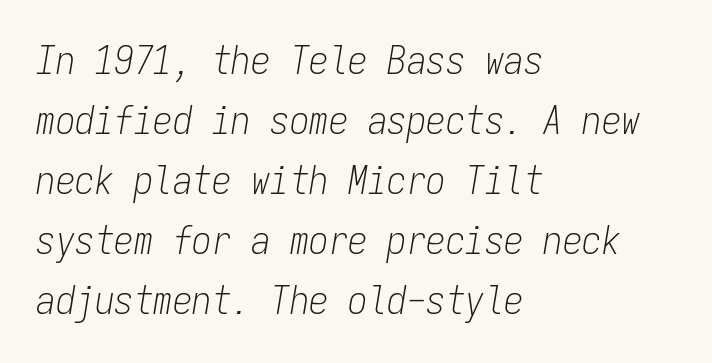
The image shows 39 px light, condensed type, italic (leaning right), monospaced; set left-aligned, normal line spacing (1.54x), normal letter spacing, not underlined; low stroke contrast and a medium x-height.
